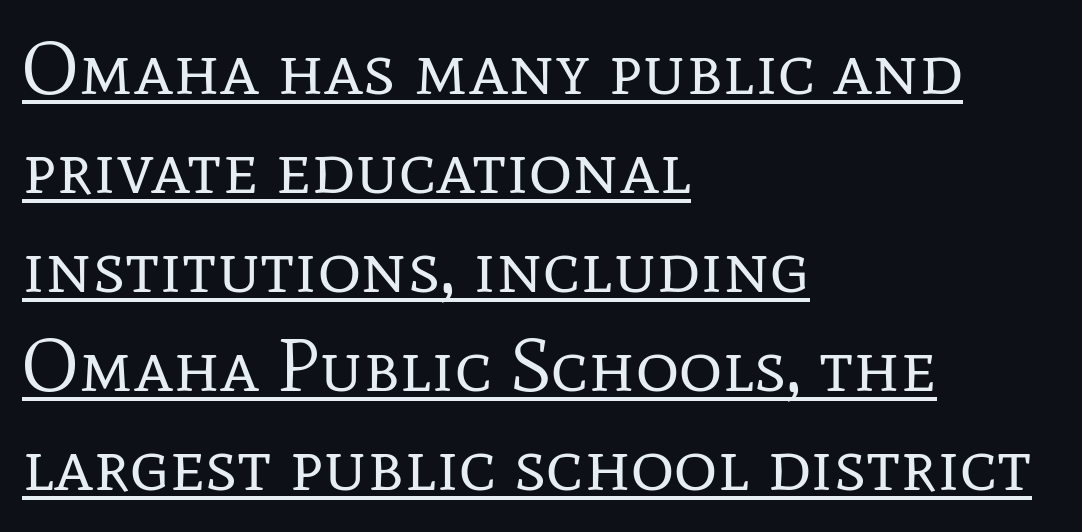
Stroke thickness stays within the range of a standard reading face or lighter. The line texture is even and compact thanks to regular tracking. In terms of posture, this sample is upright. Glance below the letters and you will spot a drawn line. The passage is arranged the way most books set body copy — flush left. Each letter's strokes conclude with small projecting serifs.
